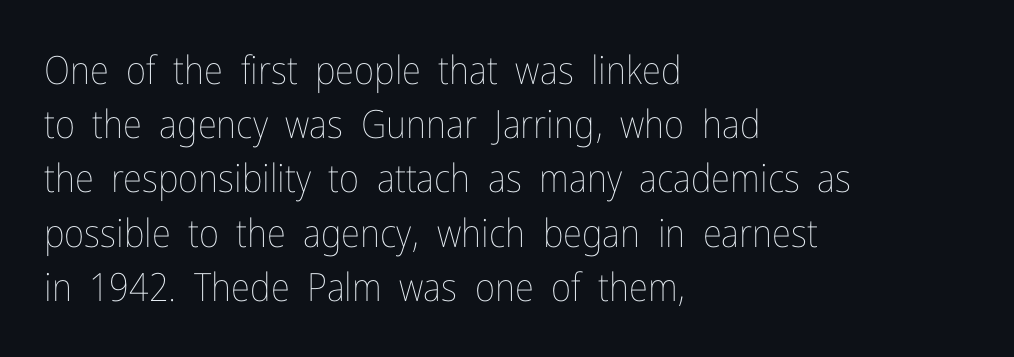
{"italic": "no", "bold": "no", "weight": "thin", "width": "condensed", "stroke_contrast": "low", "x_height": "medium", "monospaced": "no", "underline": "no", "align": "left", "line_spacing": "normal", "line_spacing_ratio": 1.39, "letter_spacing": "normal", "letter_spacing_em": 0.0, "glyph_px": 39}
